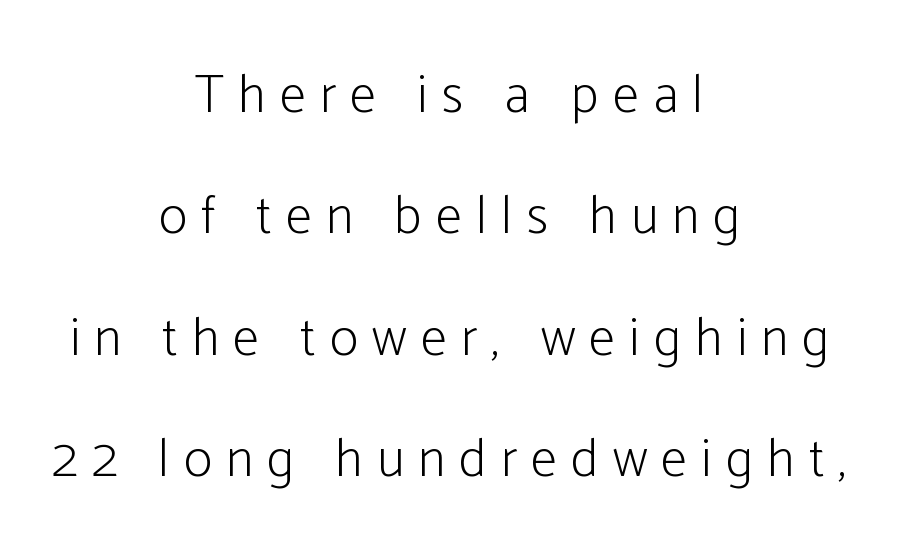
{"serif": "no", "italic": "no", "bold": "no", "weight": "light", "width": "condensed", "stroke_contrast": "low", "x_height": "medium", "monospaced": "no", "underline": "no", "align": "center", "line_spacing": "loose", "line_spacing_ratio": 2.25, "letter_spacing": "wide", "letter_spacing_em": 0.26, "glyph_px": 54}
